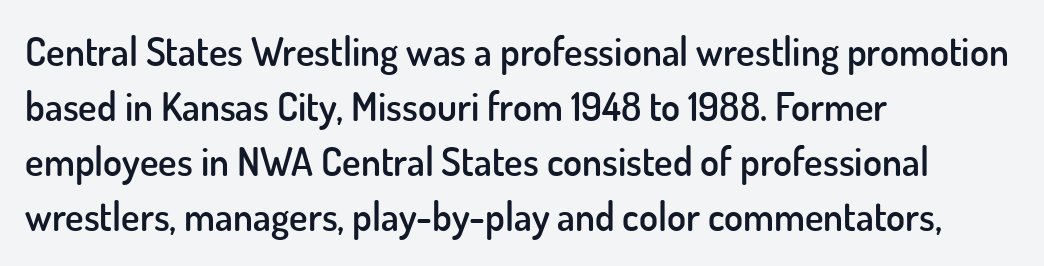
{"serif": "no", "italic": "no", "bold": "semi", "weight": "semibold", "width": "normal", "stroke_contrast": "low", "x_height": "small", "monospaced": "no", "underline": "no", "align": "left", "line_spacing": "normal", "line_spacing_ratio": 1.41, "letter_spacing": "normal", "letter_spacing_em": 0.0, "glyph_px": 39}
